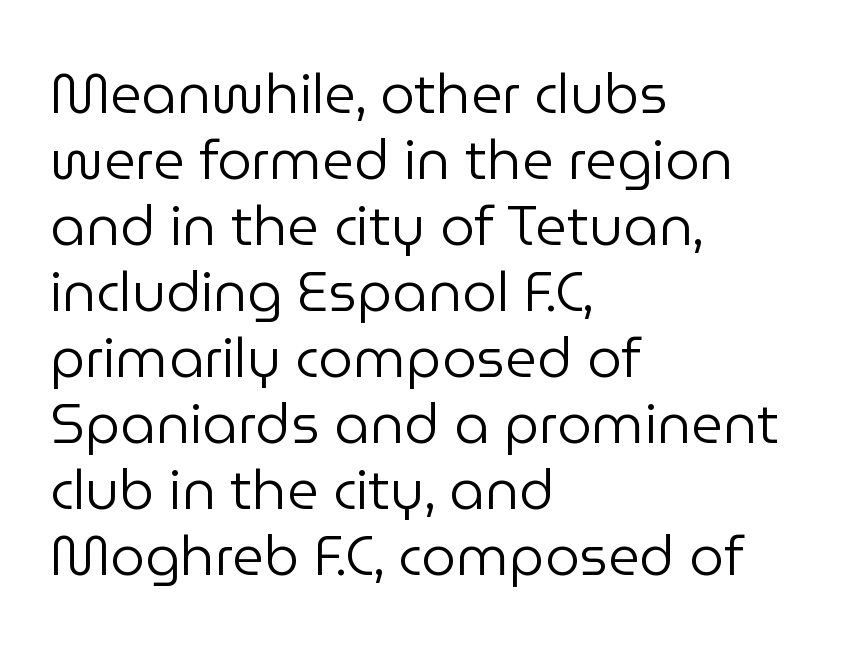
The image shows 55 px regular-weight sans-serif type, upright; set left-aligned, line spacing 1.2x, normal letter spacing, not underlined; low stroke contrast and a medium x-height.
